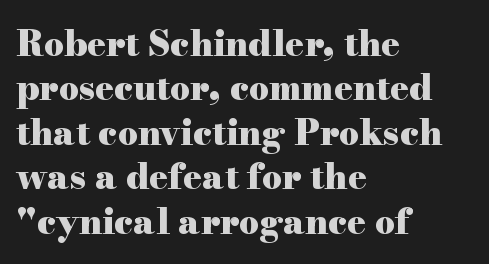
Q: Is the text bold? A: Yes.
Q: Is the text italic (slanted)? A: No, it is upright.
Q: Is the typeface a serif or a sans-serif typeface? A: Serif.
Q: Is the text underlined? A: No.
Q: How is the paragraph aligned? A: Left-aligned.
Q: Is the spacing between letters normal or unusually wide? A: Normal.
Q: Is the spacing between lines tight, normal or loose? A: Normal.
Q: Width (condensed, normal, or wide)? A: Wide.
Q: Stroke contrast? A: High.
Q: x-height? A: Small.
Q: Monospaced? A: No.
